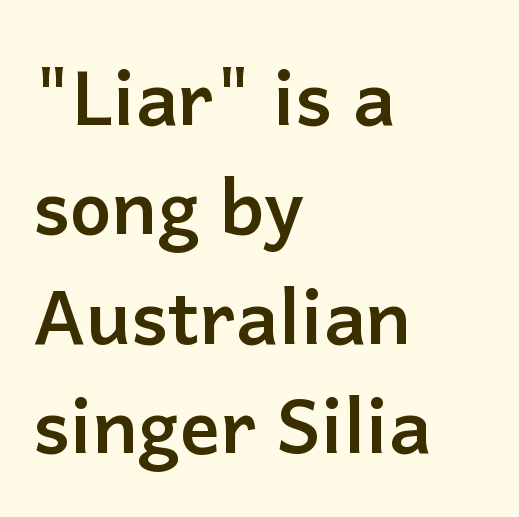
Q: Is the text bold? A: Yes.
Q: Is the text italic (slanted)? A: No, it is upright.
Q: Is the typeface a serif or a sans-serif typeface? A: Sans-serif.
Q: Is the text underlined? A: No.
Q: How is the paragraph aligned? A: Left-aligned.
Q: Is the spacing between letters normal or unusually wide? A: Normal.
Q: Is the spacing between lines tight, normal or loose? A: Normal.
Q: Width (condensed, normal, or wide)? A: Normal.
Q: Stroke contrast? A: Low.
Q: x-height? A: Medium.
Q: Monospaced? A: No.
